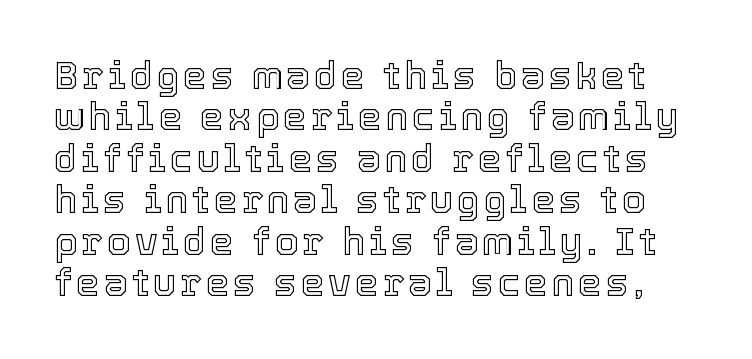
The image shows 38 px text type, upright; set tight line spacing (1.09x), not underlined; a medium x-height.
